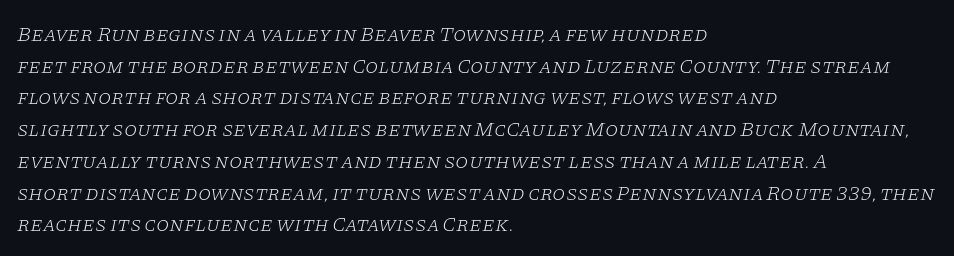
Q: Is the text bold? A: No.
Q: Is the text italic (slanted)? A: Yes, it leans right by about 11 degrees.
Q: Is the text underlined? A: No.
Q: How is the paragraph aligned? A: Left-aligned.
Q: Is the spacing between letters normal or unusually wide? A: Normal.
Q: Is the spacing between lines tight, normal or loose? A: Normal.
